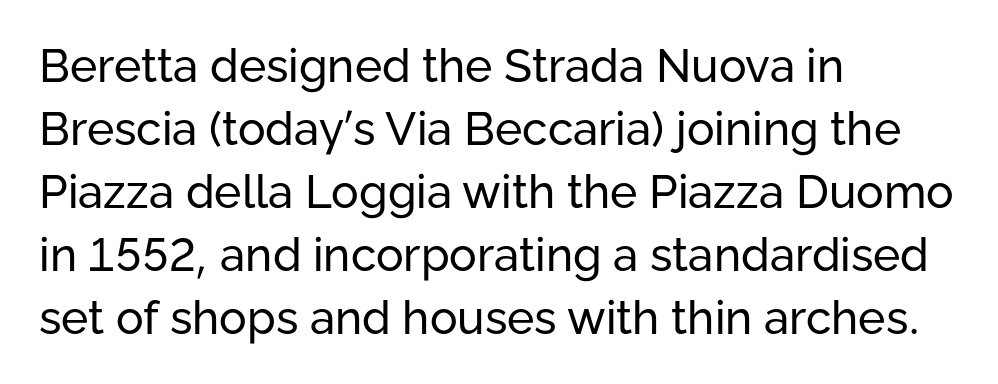
Q: Is the text bold? A: No.
Q: Is the text italic (slanted)? A: No, it is upright.
Q: Is the typeface a serif or a sans-serif typeface? A: Sans-serif.
Q: Is the text underlined? A: No.
Q: How is the paragraph aligned? A: Left-aligned.
Q: Is the spacing between letters normal or unusually wide? A: Normal.
Q: Is the spacing between lines tight, normal or loose? A: Normal.
Q: Width (condensed, normal, or wide)? A: Normal.
Q: Stroke contrast? A: Low.
Q: x-height? A: Medium.
Q: Monospaced? A: No.
